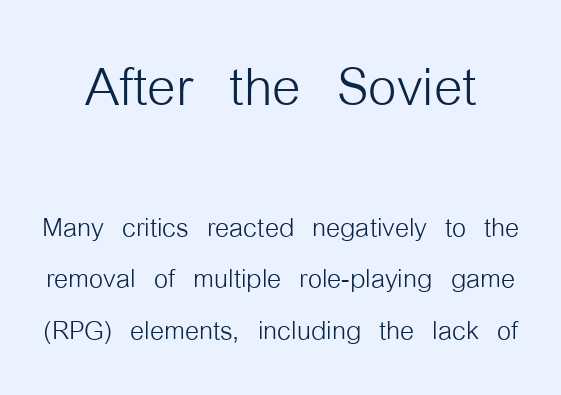
A typesetter would mark this as roman, not italic. Inter-character spacing is left at the font's built-in metrics. The letters carry no serifs — their stems end cleanly without finishing strokes. Honestly, there is no underline to notice here at all. Spacing verdict: proportional, widths tailored to each character.
